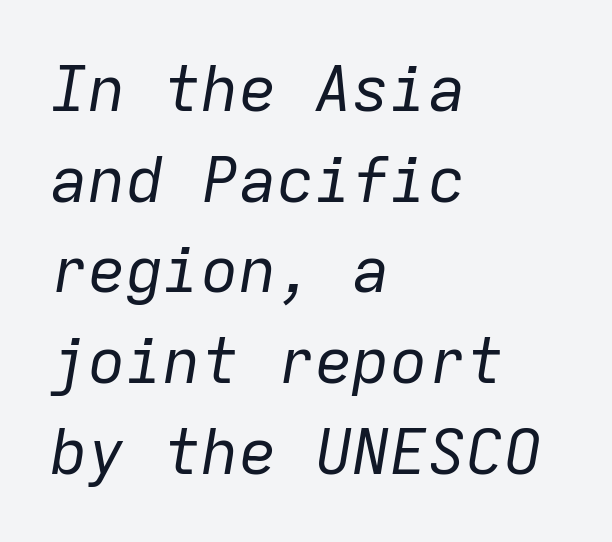
The image shows 63 px regular-weight type, italic (leaning right), monospaced; set left-aligned, normal line spacing (1.44x), normal letter spacing, not underlined; low stroke contrast and a medium x-height.
